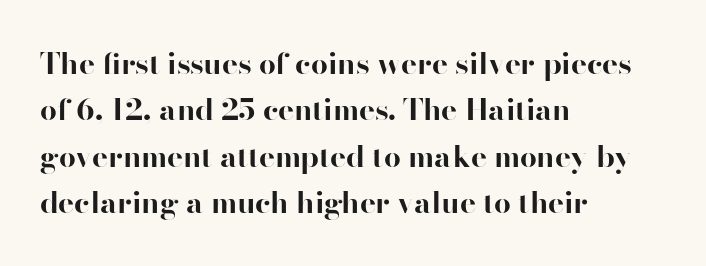
The image shows 30 px bold sans-serif type, upright; set left-aligned, normal line spacing (1.55x), normal letter spacing, not underlined; high stroke contrast and a small x-height.
